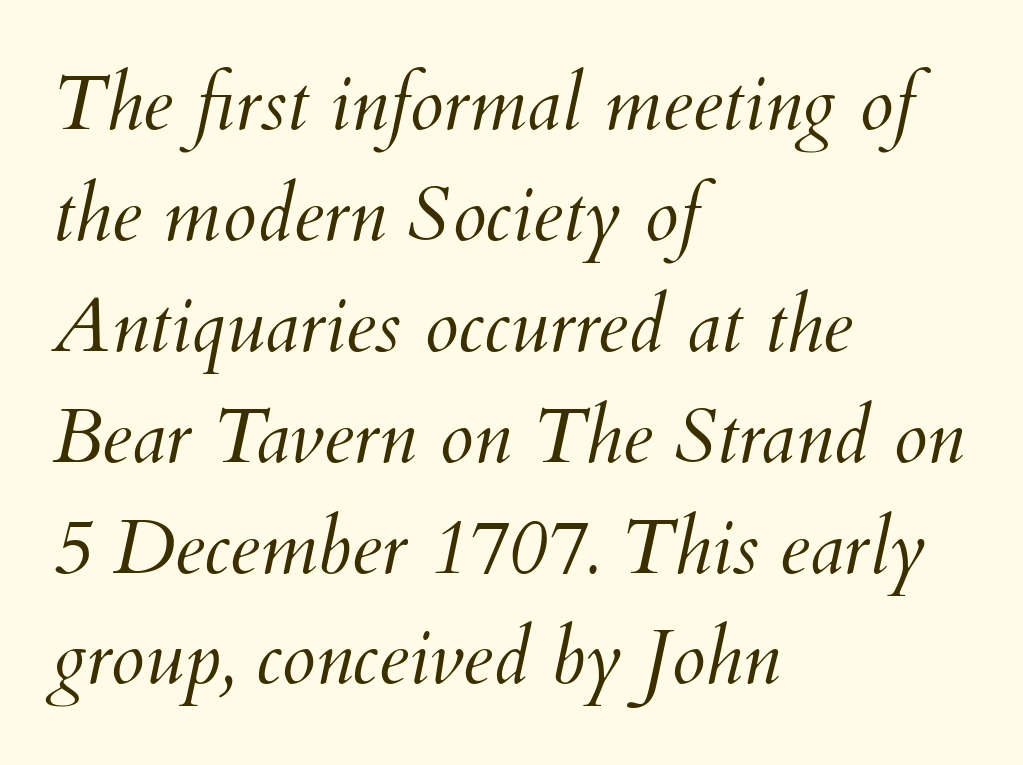
{"italic": "yes", "lean": "right", "slant_degrees": 12, "bold": "no", "weight": "light", "width": "normal", "stroke_contrast": "medium", "x_height": "small", "monospaced": "no", "underline": "no", "align": "left", "line_spacing": "normal", "line_spacing_ratio": 1.44, "letter_spacing": "normal", "letter_spacing_em": 0.0, "glyph_px": 77}
